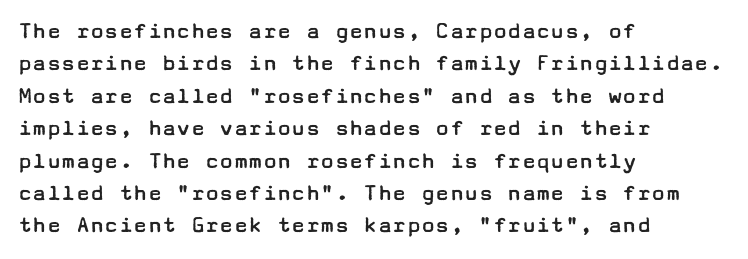
Q: Is the text bold? A: No.
Q: Is the text italic (slanted)? A: No, it is upright.
Q: Is the text underlined? A: No.
Q: How is the paragraph aligned? A: Left-aligned.
Q: Is the spacing between letters normal or unusually wide? A: Normal.
Q: Is the spacing between lines tight, normal or loose? A: Normal.
